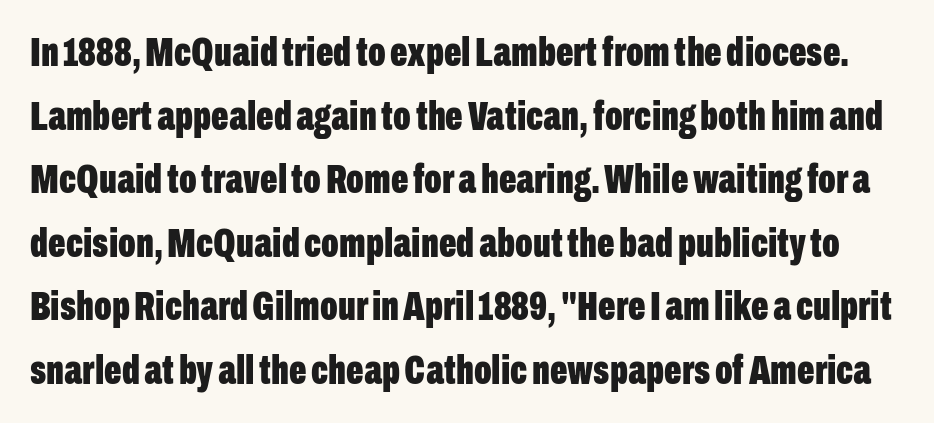
The image shows 41 px bold, condensed sans-serif type, upright; set normal line spacing (1.55x), normal letter spacing, not underlined; low stroke contrast and a medium x-height.
